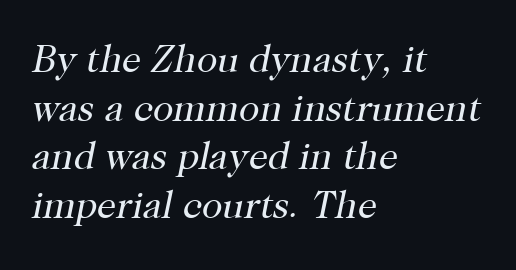
{"serif": "yes", "italic": "yes", "lean": "right", "slant_degrees": 12, "bold": "no", "weight": "regular", "width": "normal", "stroke_contrast": "high", "x_height": "medium", "monospaced": "no", "underline": "no", "align": "left", "line_spacing": "normal", "line_spacing_ratio": 1.28, "letter_spacing": "normal", "letter_spacing_em": 0.0, "glyph_px": 38}
